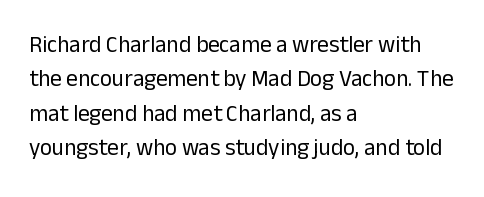
Q: Is the text bold? A: No.
Q: Is the text italic (slanted)? A: No, it is upright.
Q: Is the text underlined? A: No.
Q: How is the paragraph aligned? A: Left-aligned.
Q: Is the spacing between letters normal or unusually wide? A: Normal.
Q: Is the spacing between lines tight, normal or loose? A: Normal.
